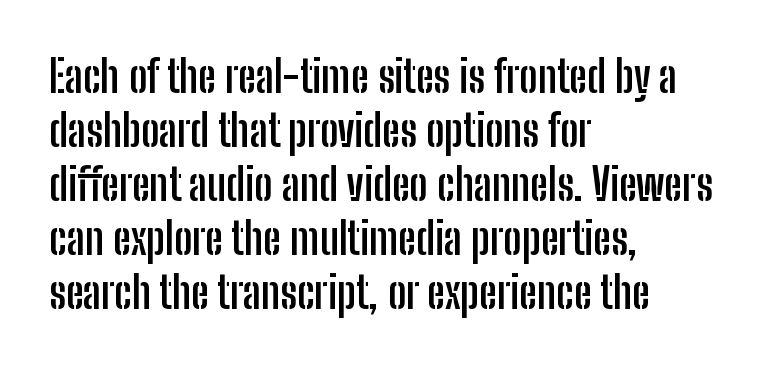
Decoration check: the copy has no underline. The font is running at its bold setting. Every character sits straight up, as roman type does. Examine the stroke ends and you'll find no serifs.
